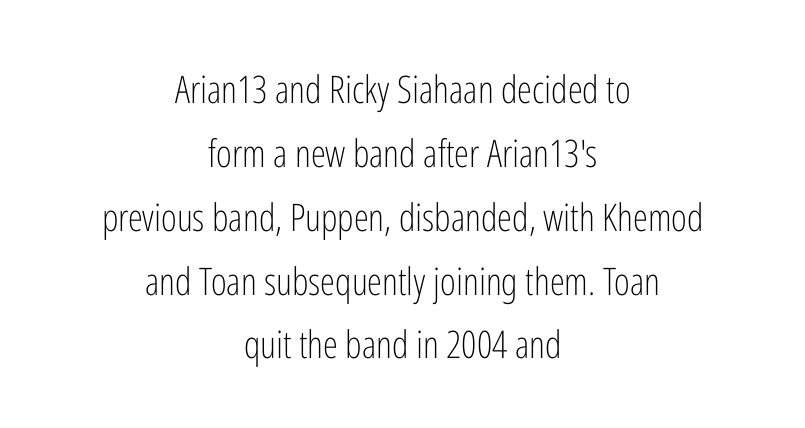
Which margin do the lines hug? Neither — every line sits in the middle. Check where the strokes stop: nothing finishes them off — pure sans. What's the leading like? Ordinary, nothing unusual. Letter spacing: default. No chunkiness to these letters — they're not bold.
